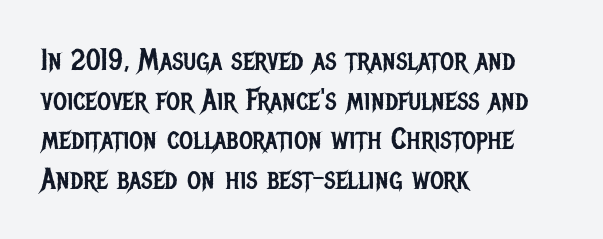
Descenders hang freely into open space. The rendering anchors every line to the left-hand side. The font's upright variant was chosen for this text. This sample uses plain, unmodified letter spacing. Weight: regular or lighter. Is this a sans? Yes — the strokes have no serifs.
